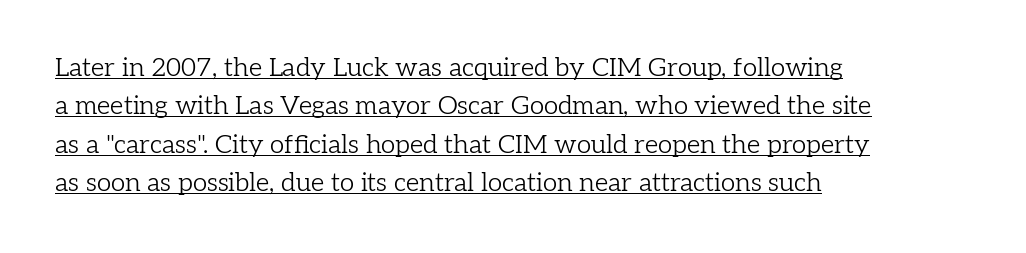
The image shows 26 px text type, upright; set left-aligned, normal line spacing (1.48x), normal letter spacing, underlined.
